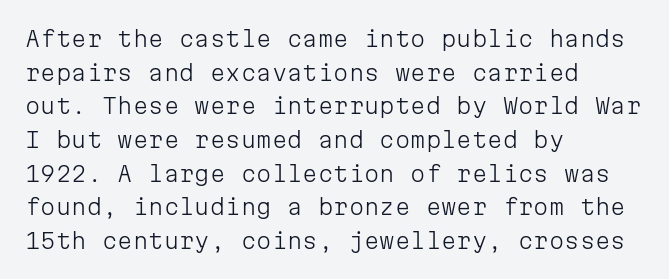
Unbolded letterforms with no extra heft. The letterforms sit shoulder to shoulder at normal distance. Line spacing here is normal. Glance below the letters and you will spot only blank space. Visually the block forms a straight wall on the left and a jagged coastline on the right.
